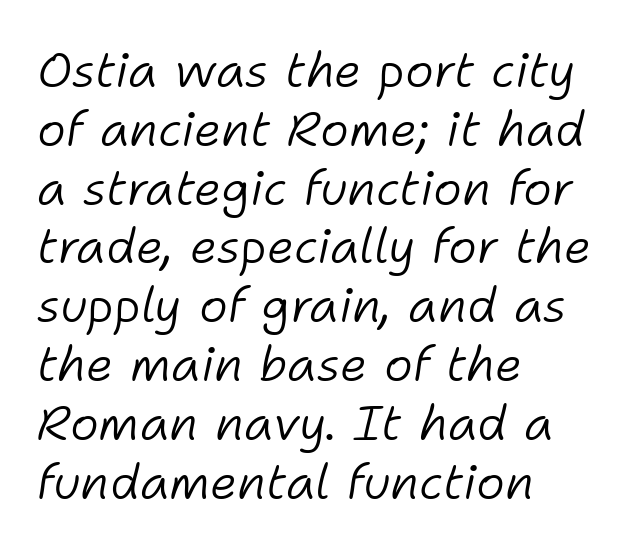
{"italic": "yes", "lean": "right", "slant_degrees": 11, "bold": "no", "weight": "light", "width": "normal", "stroke_contrast": "low", "x_height": "medium", "monospaced": "no", "underline": "no", "align": "left", "line_spacing_ratio": 1.2, "letter_spacing": "normal", "letter_spacing_em": 0.0, "glyph_px": 49}
